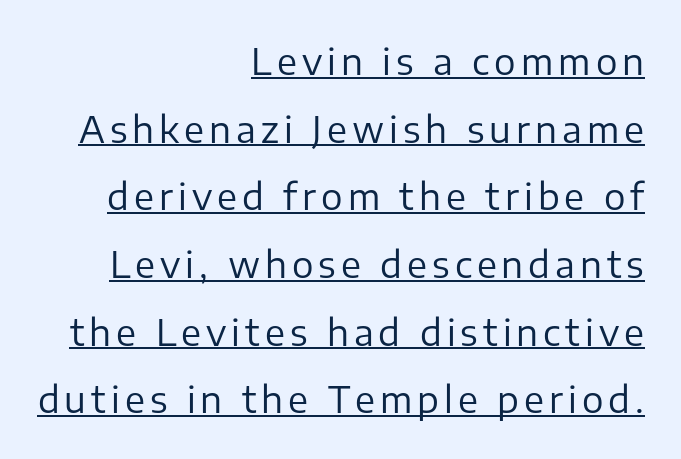
Q: Is the text bold? A: No.
Q: Is the text italic (slanted)? A: No, it is upright.
Q: Is the typeface a serif or a sans-serif typeface? A: Sans-serif.
Q: Is the text underlined? A: Yes.
Q: How is the paragraph aligned? A: Right-aligned.
Q: Width (condensed, normal, or wide)? A: Normal.
Q: Stroke contrast? A: Low.
Q: x-height? A: Medium.
Q: Monospaced? A: No.
